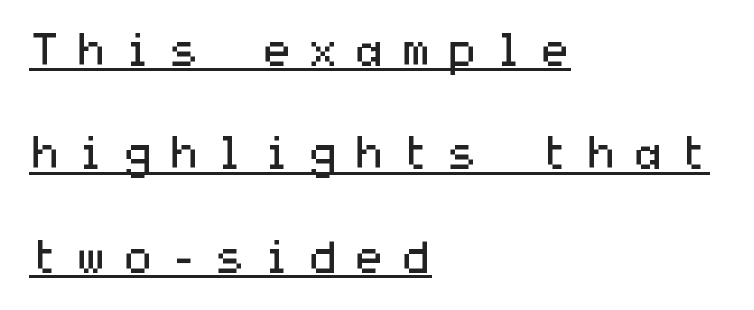
The image shows 45 px regular-weight, wide sans-serif type, upright; set left-aligned, loose line spacing (2.3x), unusually wide letter spacing (+0.33 em), underlined; medium stroke contrast and a medium x-height.
